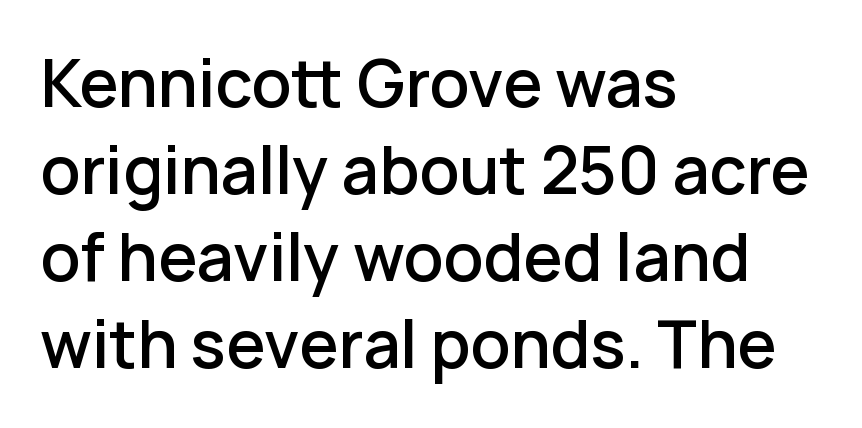
{"serif": "no", "italic": "no", "bold": "semi", "weight": "semibold", "width": "normal", "stroke_contrast": "low", "x_height": "medium", "monospaced": "no", "underline": "no", "align": "left", "line_spacing": "normal", "line_spacing_ratio": 1.38, "letter_spacing": "normal", "letter_spacing_em": 0.0, "glyph_px": 63}
